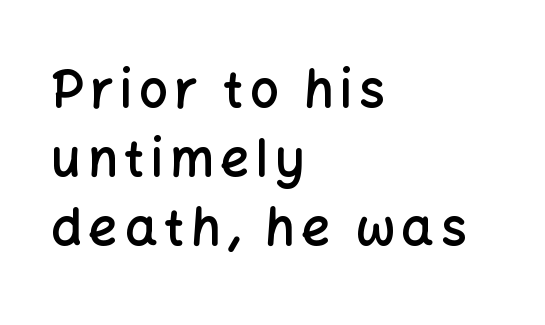
{"serif": "no", "italic": "no", "bold": "semi", "weight": "semibold", "width": "normal", "stroke_contrast": "low", "x_height": "medium", "monospaced": "no", "underline": "no", "align": "left", "line_spacing": "normal", "line_spacing_ratio": 1.35, "glyph_px": 51}
